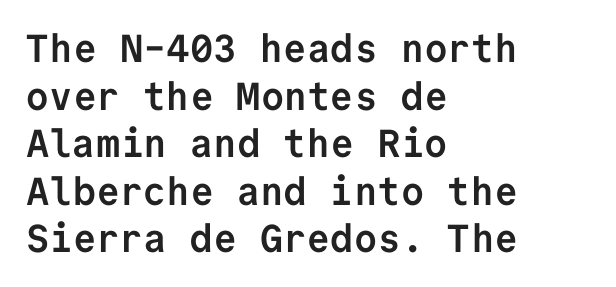
Q: Is the text bold? A: Yes.
Q: Is the text italic (slanted)? A: No, it is upright.
Q: Is the typeface a serif or a sans-serif typeface? A: Sans-serif.
Q: Is the text underlined? A: No.
Q: How is the paragraph aligned? A: Left-aligned.
Q: Is the spacing between letters normal or unusually wide? A: Normal.
Q: Width (condensed, normal, or wide)? A: Normal.
Q: Stroke contrast? A: Low.
Q: x-height? A: Medium.
Q: Monospaced? A: Yes.
